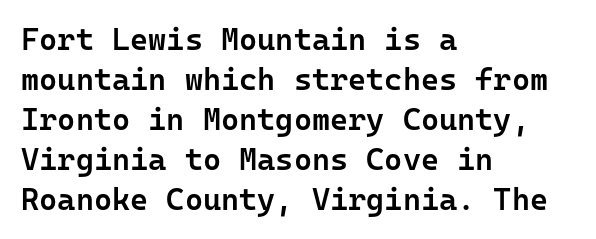
{"serif": "no", "italic": "no", "bold": "semi", "weight": "semibold", "width": "normal", "stroke_contrast": "low", "x_height": "medium", "monospaced": "yes", "underline": "no", "align": "left", "line_spacing": "normal", "line_spacing_ratio": 1.29, "letter_spacing": "normal", "letter_spacing_em": 0.0, "glyph_px": 31}
